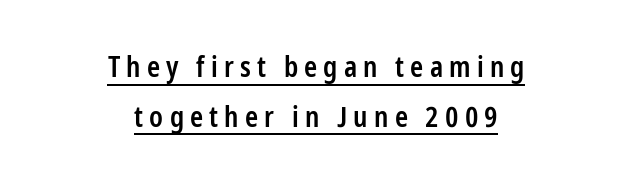
Q: Is the text bold? A: Semi-bold.
Q: Is the text italic (slanted)? A: No, it is upright.
Q: Is the typeface a serif or a sans-serif typeface? A: Sans-serif.
Q: Is the text underlined? A: Yes.
Q: How is the paragraph aligned? A: Centered.
Q: Is the spacing between letters normal or unusually wide? A: Unusually wide.
Q: Width (condensed, normal, or wide)? A: Condensed.
Q: Stroke contrast? A: Low.
Q: x-height? A: Medium.
Q: Monospaced? A: No.
